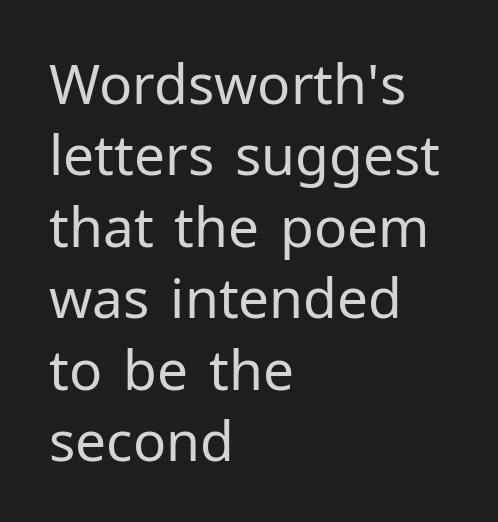
The image shows 55 px regular-weight sans-serif type, upright; set left-aligned, normal line spacing (1.3x), normal letter spacing, not underlined; low stroke contrast and a medium x-height.
